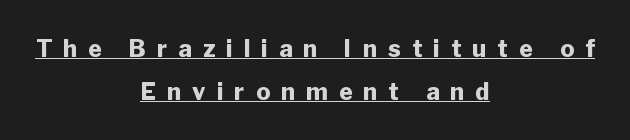
The rendering inserts visible extra space after every character. Every letter is thick-stroked: bold, no question. Short and long lines alike share a common midpoint. This is roman type, the default non-slanted kind.
